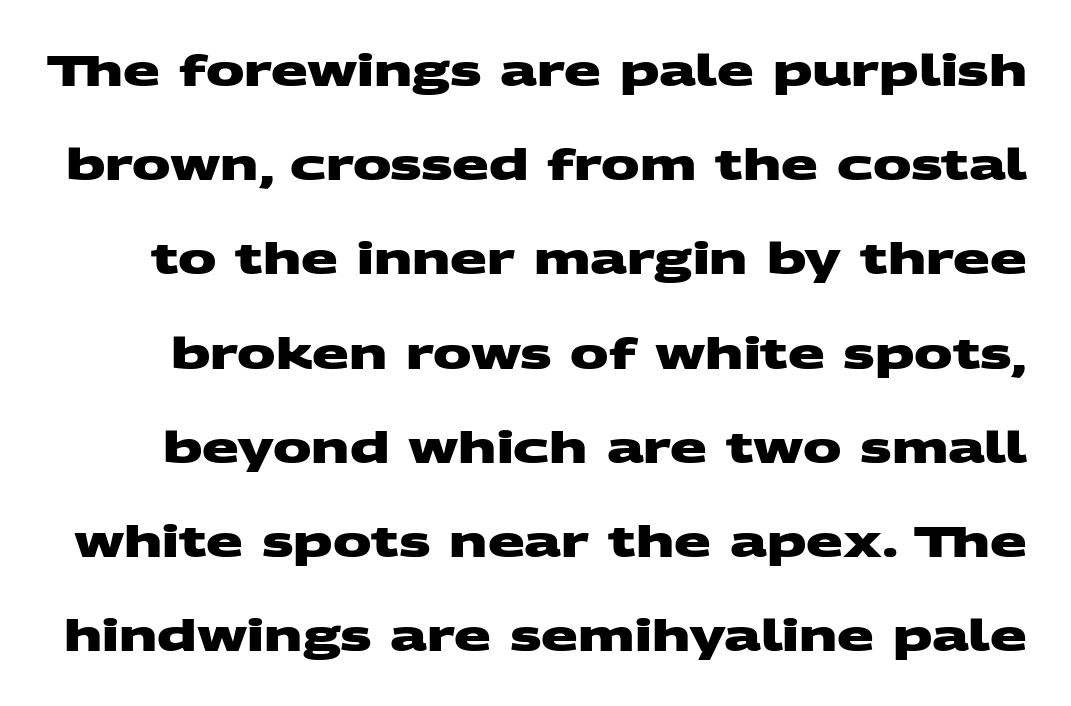
{"serif": "no", "bold": "yes", "weight": "heavy", "width": "wide", "stroke_contrast": "medium", "x_height": "large", "monospaced": "no", "underline": "no", "line_spacing": "loose", "line_spacing_ratio": 2.19, "letter_spacing": "normal", "letter_spacing_em": 0.0, "glyph_px": 43}
